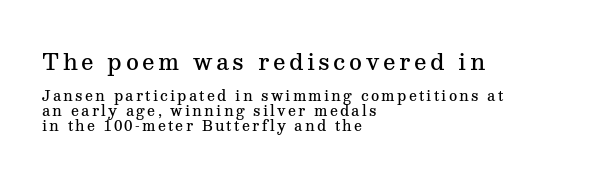
Q: Is the text bold? A: Semi-bold.
Q: Is the text italic (slanted)? A: No, it is upright.
Q: Is the text underlined? A: No.
Q: How is the paragraph aligned? A: Left-aligned.
Q: Is the spacing between lines tight, normal or loose? A: Tight.
Q: Which block of text is set in a larger size, the first (top) or the second (bottom)? A: The first (top) one.
